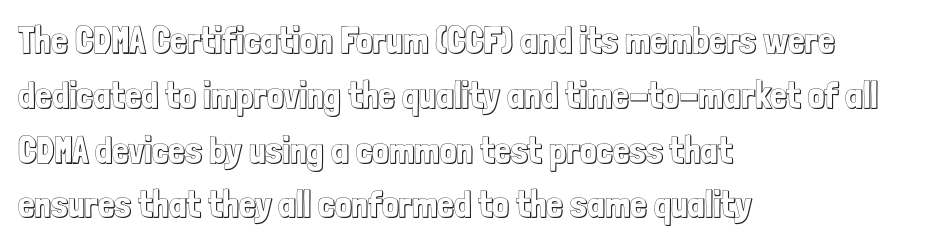
Q: Is the text italic (slanted)? A: No, it is upright.
Q: Is the text underlined? A: No.
Q: How is the paragraph aligned? A: Left-aligned.
Q: Is the spacing between letters normal or unusually wide? A: Normal.
Q: Is the spacing between lines tight, normal or loose? A: Normal.
Q: Width (condensed, normal, or wide)? A: Condensed.
Q: x-height? A: Medium.
Q: Monospaced? A: No.
